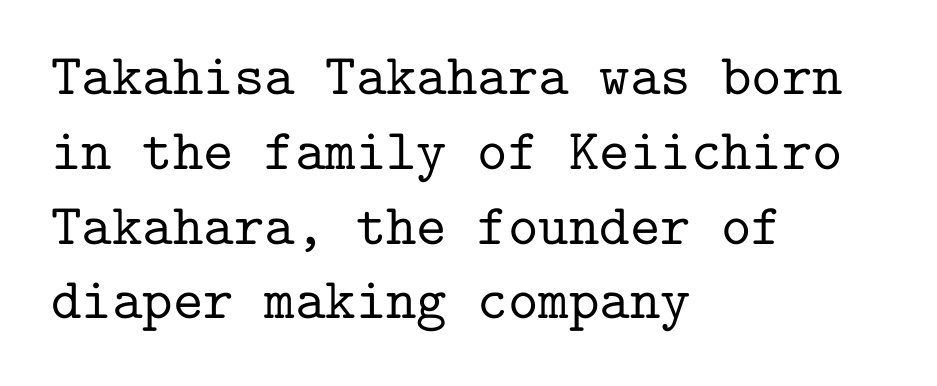
The image shows 58 px serif type, upright, monospaced; set left-aligned, normal line spacing (1.29x), normal letter spacing, not underlined; low stroke contrast and a medium x-height.
